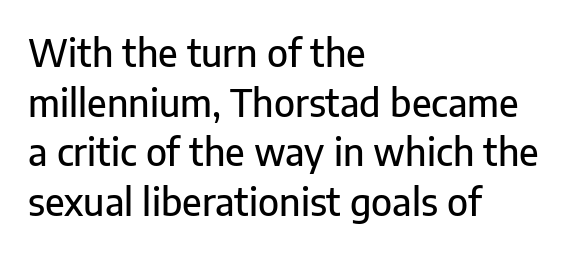
The image shows 37 px sans-serif type, upright; set left-aligned, normal line spacing (1.34x), normal letter spacing, not underlined; low stroke contrast and a medium x-height.
